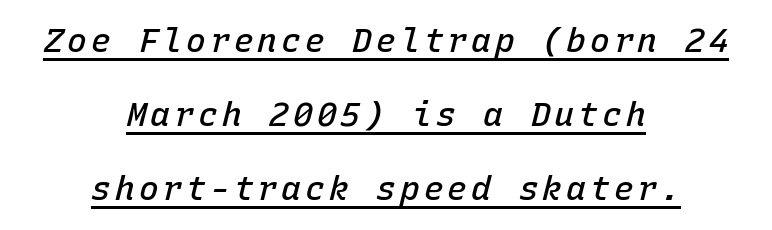
{"italic": "yes", "lean": "right", "slant_degrees": 15, "bold": "semi", "weight": "semibold", "width": "normal", "stroke_contrast": "low", "x_height": "medium", "monospaced": "yes", "underline": "yes", "align": "center", "line_spacing": "loose", "line_spacing_ratio": 2.25, "glyph_px": 33}
